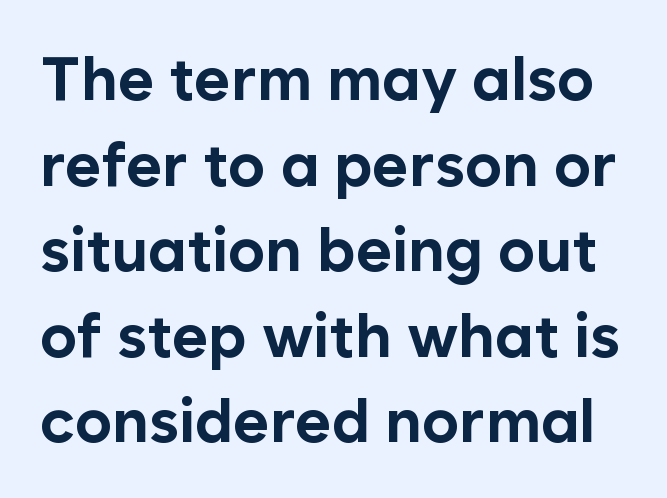
Q: Is the text bold? A: Yes.
Q: Is the text italic (slanted)? A: No, it is upright.
Q: Is the typeface a serif or a sans-serif typeface? A: Sans-serif.
Q: Is the text underlined? A: No.
Q: Is the spacing between letters normal or unusually wide? A: Normal.
Q: Is the spacing between lines tight, normal or loose? A: Normal.
Q: Width (condensed, normal, or wide)? A: Normal.
Q: Stroke contrast? A: Low.
Q: x-height? A: Medium.
Q: Monospaced? A: No.
